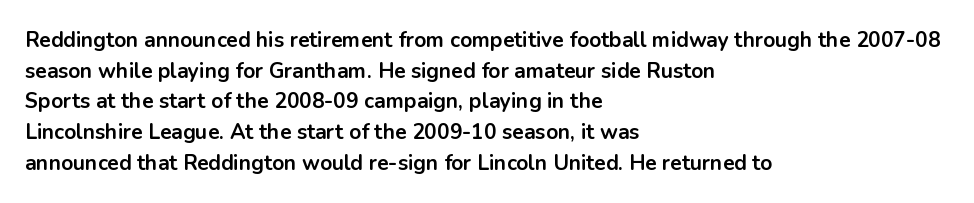
Q: Is the text bold? A: Yes.
Q: Is the text italic (slanted)? A: No, it is upright.
Q: Is the text underlined? A: No.
Q: How is the paragraph aligned? A: Left-aligned.
Q: Is the spacing between letters normal or unusually wide? A: Normal.
Q: Is the spacing between lines tight, normal or loose? A: Normal.
